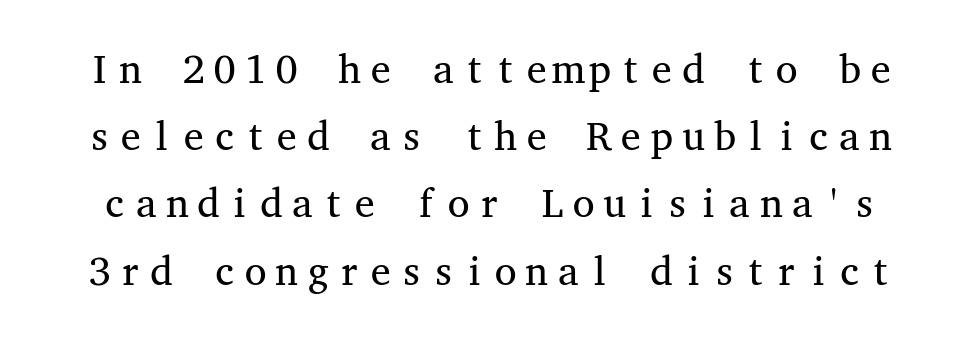
Q: Is the text bold? A: No.
Q: Is the text italic (slanted)? A: No, it is upright.
Q: Is the typeface a serif or a sans-serif typeface? A: Serif.
Q: Is the text underlined? A: No.
Q: Is the spacing between letters normal or unusually wide? A: Normal.
Q: Is the spacing between lines tight, normal or loose? A: Normal.
Q: Width (condensed, normal, or wide)? A: Wide.
Q: Stroke contrast? A: Medium.
Q: x-height? A: Medium.
Q: Monospaced? A: Yes.
